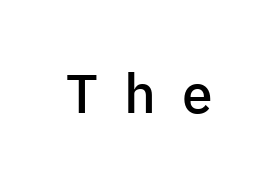
{"serif": "no", "italic": "no", "bold": "semi", "weight": "semibold", "width": "normal", "stroke_contrast": "low", "x_height": "medium", "monospaced": "no", "underline": "no", "letter_spacing": "wide", "letter_spacing_em": 0.48, "glyph_px": 55}
